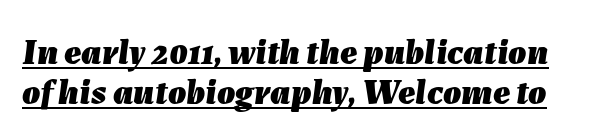
The image shows 36 px heavy type, italic (leaning right); set tight line spacing (1.1x), normal letter spacing, underlined; low stroke contrast and a medium x-height.
